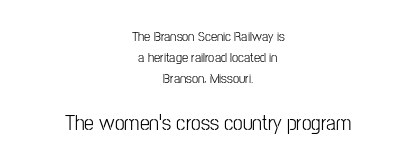
The image shows 22 px text type, upright; set centered, normal line spacing (1.5x), normal letter spacing, not underlined; the second (bottom) block is 1.57x larger.
